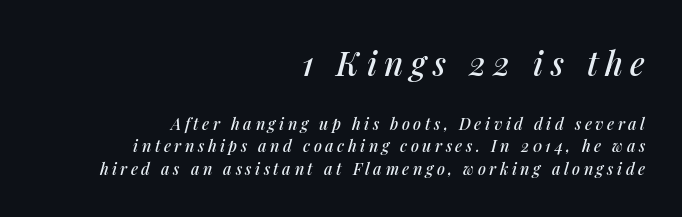
Q: Is the text italic (slanted)? A: Yes, it leans right by about 14 degrees.
Q: Is the text underlined? A: No.
Q: How is the paragraph aligned? A: Right-aligned.
Q: Is the spacing between letters normal or unusually wide? A: Unusually wide.
Q: Is the spacing between lines tight, normal or loose? A: Normal.
Q: Which block of text is set in a larger size, the first (top) or the second (bottom)? A: The first (top) one.
Q: Width (condensed, normal, or wide)? A: Normal.
Q: Stroke contrast? A: Medium.
Q: x-height? A: Medium.
Q: Monospaced? A: No.
